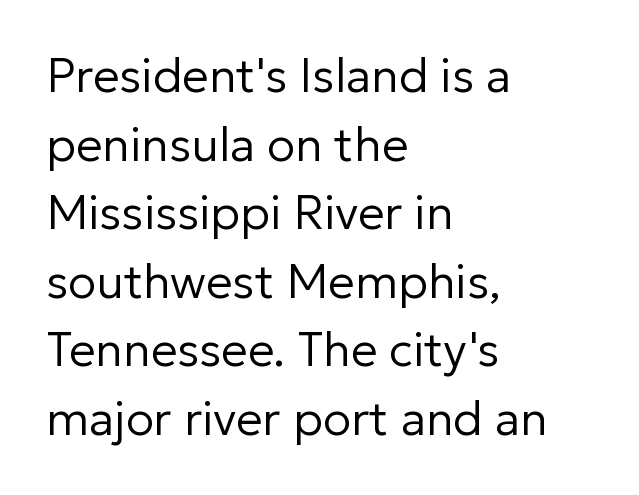
The image shows 47 px regular-weight sans-serif type, upright; set left-aligned, normal line spacing (1.46x), normal letter spacing, not underlined; low stroke contrast and a medium x-height.
